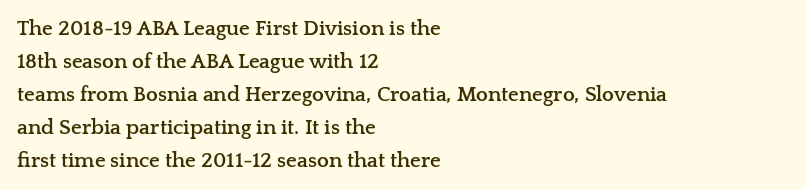
The image shows 21 px bold type, upright; set left-aligned, normal line spacing (1.57x), normal letter spacing, not underlined.
